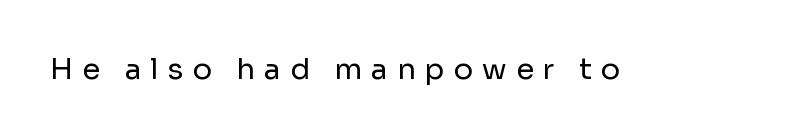
The image shows 29 px regular-weight sans-serif type, upright; set unusually wide letter spacing (+0.31 em), not underlined; low stroke contrast and a medium x-height.
